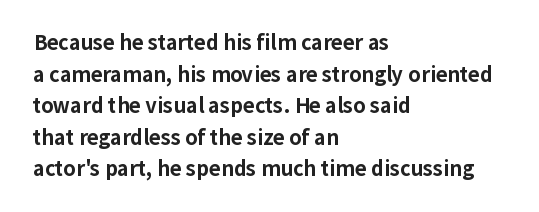
If you drew a line through each stem, it would be perfectly vertical. Nobody drew a line under any word here. A full-strength bold gives these letters their thick strokes. Honestly, the letter spacing is just normal — you wouldn't notice it. Left-aligned paragraph, ragged on the right.
